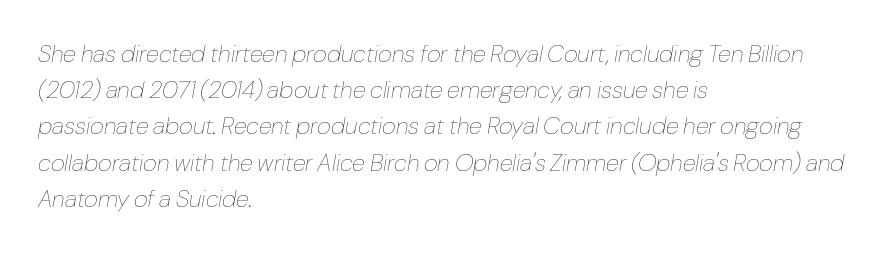
No chunkiness to these letters — they're not bold. You can tell it's italic because the verticals aren't actually vertical. Honestly, the row spacing looks completely unremarkable. Tracking here is standard; glyphs follow each other at the usual distance. Each row of text sits above clean, open space. The passage is arranged the way most books set body copy — flush left.
